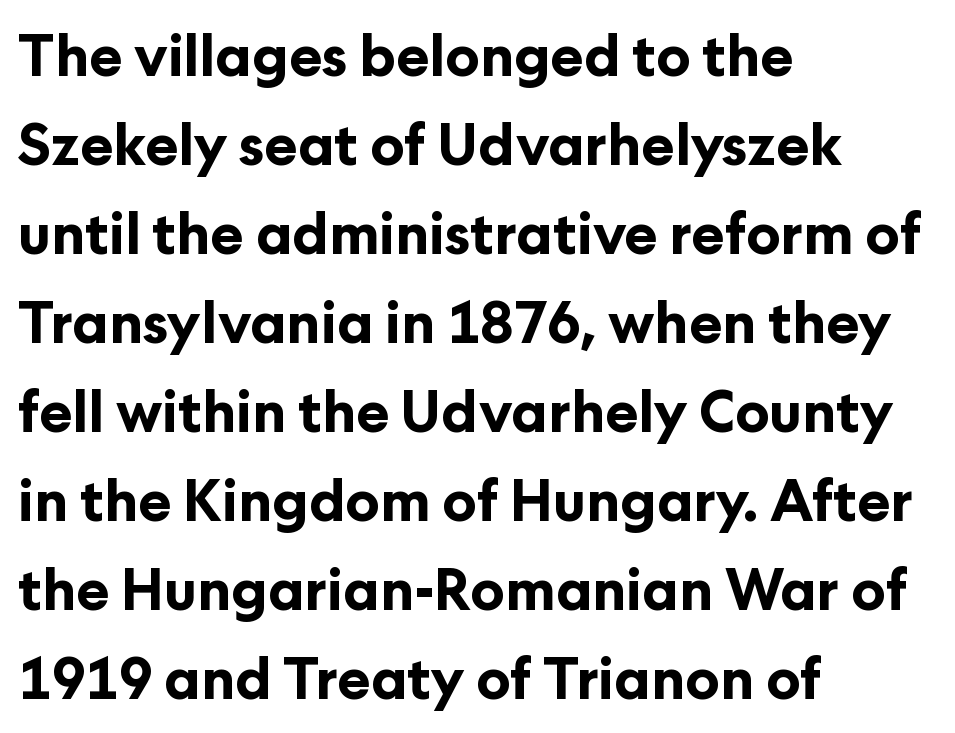
The characters display no serif detailing; their extremities are plain. Is this a fixed-width face? No — the glyphs have proportional, varying widths. Descenders hang freely into open space. Tall strokes in this sample are plumb rather than angled.
